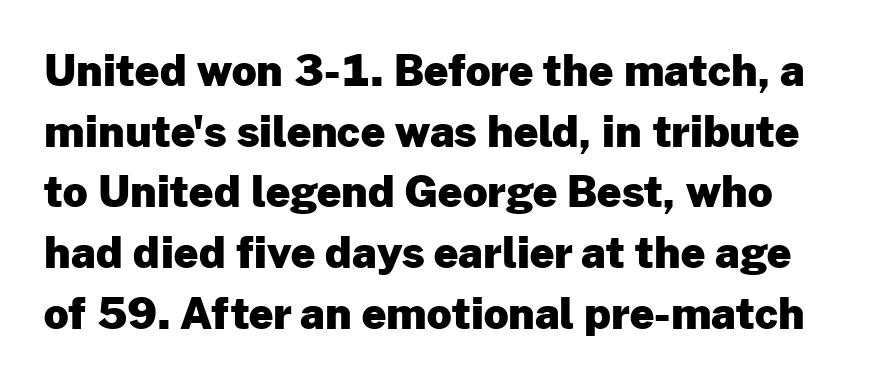
What's the leading like? Ordinary, nothing unusual. Look at the tracking — it's just the regular setting, nothing added. The specimen omits any rule beneath the text block's lines. Unlike a traditional serif, this face leaves its strokes unadorned. How heavy is the stroke? Heavy — this is a bold. Each letter keeps its own natural width here, so spacing adapts to shape.
